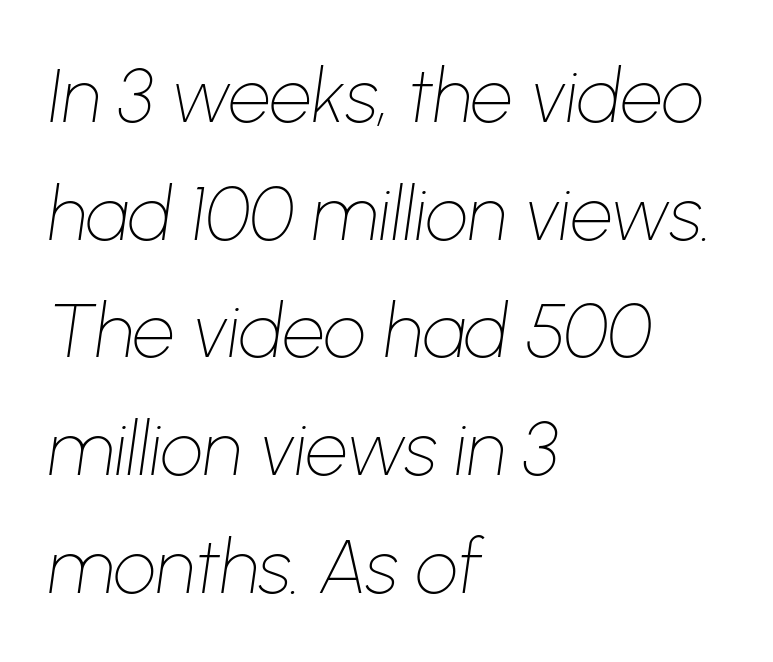
{"italic": "yes", "lean": "right", "slant_degrees": 8, "bold": "no", "weight": "thin", "width": "normal", "stroke_contrast": "low", "x_height": "medium", "monospaced": "no", "underline": "no", "align": "left", "line_spacing": "normal", "line_spacing_ratio": 1.57, "letter_spacing": "normal", "letter_spacing_em": 0.0, "glyph_px": 75}
